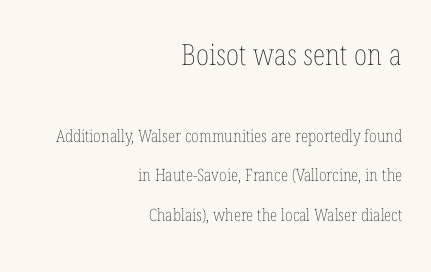
The image shows 29 px thin, condensed type, upright; set right-aligned, loose line spacing (2.33x), normal letter spacing, not underlined; the first (top) block is 1.71x larger; low stroke contrast and a medium x-height.
